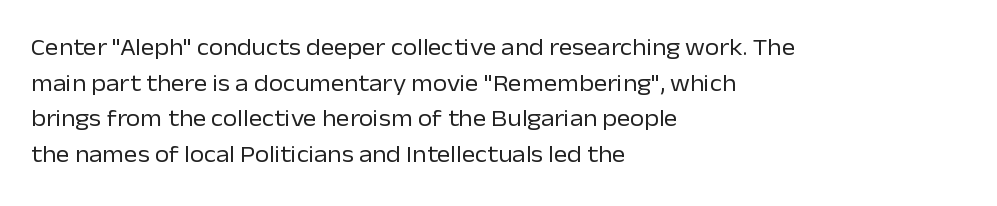
{"italic": "no", "bold": "no", "underline": "no", "align": "left", "line_spacing": "normal", "line_spacing_ratio": 1.55, "letter_spacing": "normal", "letter_spacing_em": 0.0, "glyph_px": 23}
